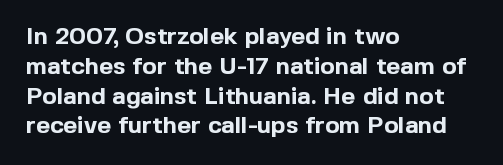
{"italic": "no", "bold": "yes", "underline": "no", "align": "left", "line_spacing_ratio": 1.24, "letter_spacing": "normal", "letter_spacing_em": 0.0, "glyph_px": 24}
